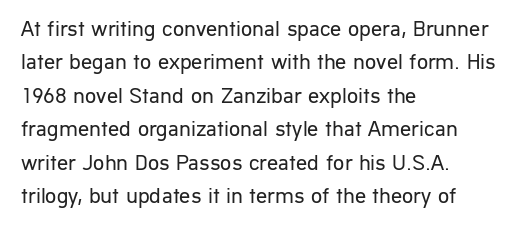
The image shows 22 px text type, upright; set left-aligned, normal line spacing (1.52x), normal letter spacing, not underlined.
